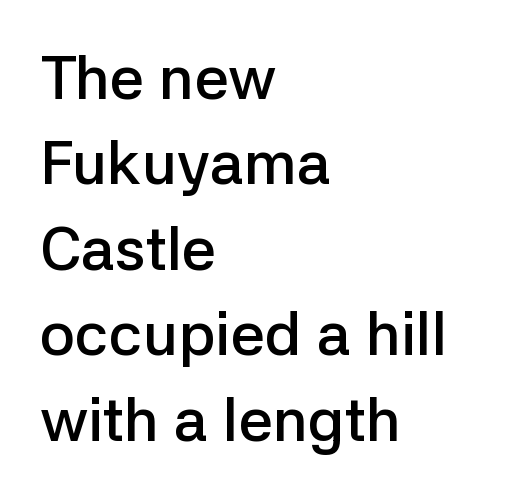
{"serif": "no", "italic": "no", "bold": "semi", "weight": "semibold", "width": "normal", "stroke_contrast": "low", "x_height": "medium", "monospaced": "no", "underline": "no", "align": "left", "line_spacing": "normal", "line_spacing_ratio": 1.4, "letter_spacing": "normal", "letter_spacing_em": 0.0, "glyph_px": 61}
